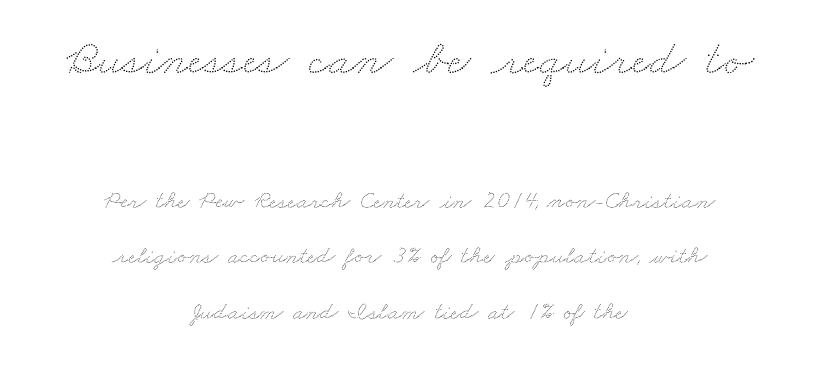
Q: Is the text underlined? A: No.
Q: How is the paragraph aligned? A: Centered.
Q: Is the spacing between letters normal or unusually wide? A: Normal.
Q: Is the spacing between lines tight, normal or loose? A: Loose.
Q: Which block of text is set in a larger size, the first (top) or the second (bottom)? A: The first (top) one.
Q: Width (condensed, normal, or wide)? A: Wide.
Q: Stroke contrast? A: Low.
Q: x-height? A: Small.
Q: Monospaced? A: No.
